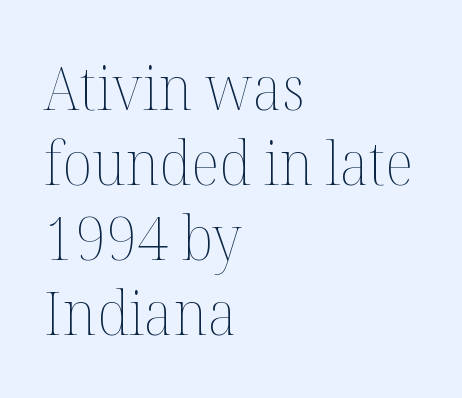
The image shows 61 px thin type, upright; set left-aligned, line spacing 1.23x, normal letter spacing, not underlined; medium stroke contrast and a medium x-height.
